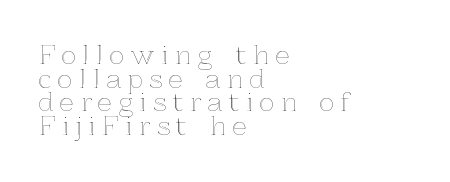
{"italic": "no", "underline": "no", "align": "left", "line_spacing": "tight", "line_spacing_ratio": 0.95, "letter_spacing": "wide", "letter_spacing_em": 0.27, "glyph_px": 25}
